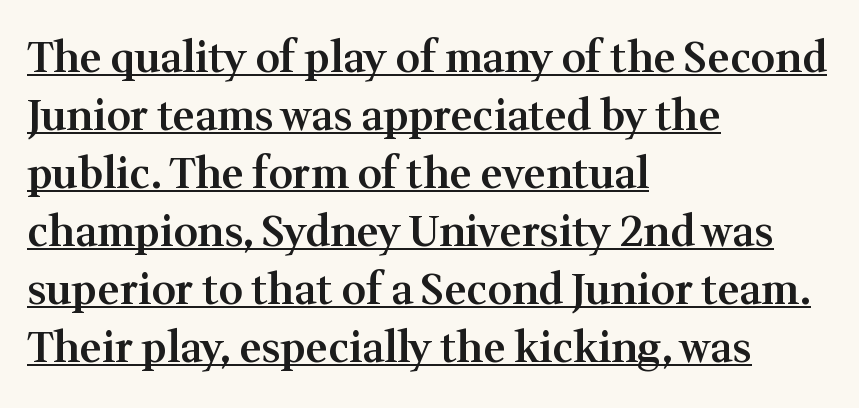
Q: Is the text bold? A: Semi-bold.
Q: Is the text italic (slanted)? A: No, it is upright.
Q: Is the typeface a serif or a sans-serif typeface? A: Serif.
Q: Is the text underlined? A: Yes.
Q: How is the paragraph aligned? A: Left-aligned.
Q: Is the spacing between letters normal or unusually wide? A: Normal.
Q: Is the spacing between lines tight, normal or loose? A: Normal.
Q: Width (condensed, normal, or wide)? A: Normal.
Q: Stroke contrast? A: Medium.
Q: x-height? A: Medium.
Q: Monospaced? A: No.
